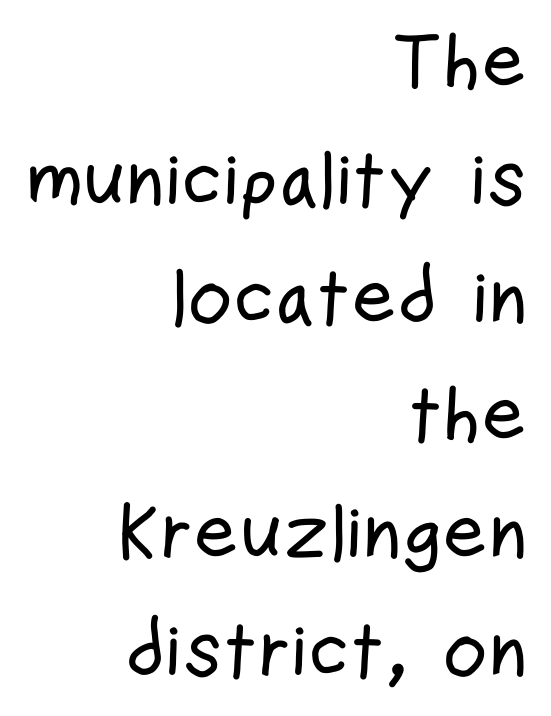
When letters stand straight like this, we call the style roman or upright. Lines of text with bare space underneath. Spacing between characters is what you'd get straight out of the box. Each letter keeps its own natural width here, so spacing adapts to shape. The paragraph shown leans on its right margin. Summary of vertical rhythm: regular, with standard interline spacing.
